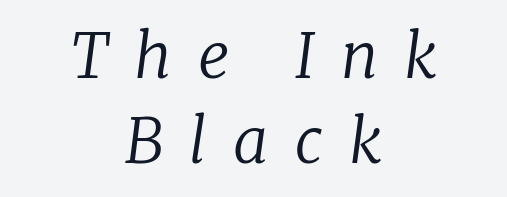
{"serif": "yes", "italic": "yes", "lean": "right", "slant_degrees": 8, "bold": "no", "weight": "regular", "width": "normal", "stroke_contrast": "low", "x_height": "medium", "monospaced": "no", "underline": "no", "align": "center", "line_spacing": "normal", "line_spacing_ratio": 1.37, "letter_spacing": "wide", "letter_spacing_em": 0.42, "glyph_px": 62}
